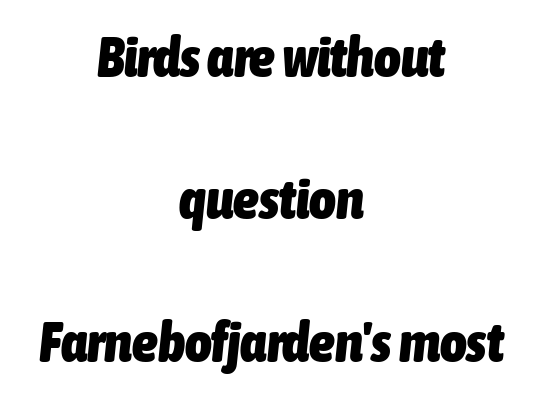
Q: Is the text bold? A: Yes.
Q: Is the text italic (slanted)? A: Yes, it leans right by about 6 degrees.
Q: Is the text underlined? A: No.
Q: How is the paragraph aligned? A: Centered.
Q: Is the spacing between letters normal or unusually wide? A: Normal.
Q: Is the spacing between lines tight, normal or loose? A: Loose.
Q: Width (condensed, normal, or wide)? A: Condensed.
Q: Stroke contrast? A: Low.
Q: x-height? A: Medium.
Q: Monospaced? A: No.
